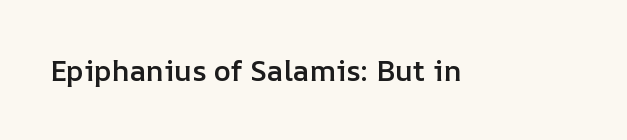
The passage shown is typed in a proportional face where columns would drift. Anything drawn beneath the words? Only blank space. These lines were composed using upright roman letters. The typesetting leans somewhat heavy: a semibold.
